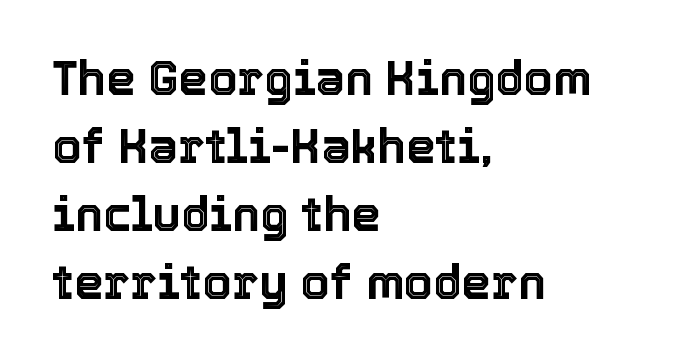
{"italic": "no", "width": "normal", "x_height": "medium", "monospaced": "no", "underline": "no", "align": "left", "line_spacing": "normal", "line_spacing_ratio": 1.45, "letter_spacing": "normal", "letter_spacing_em": 0.0, "glyph_px": 47}
